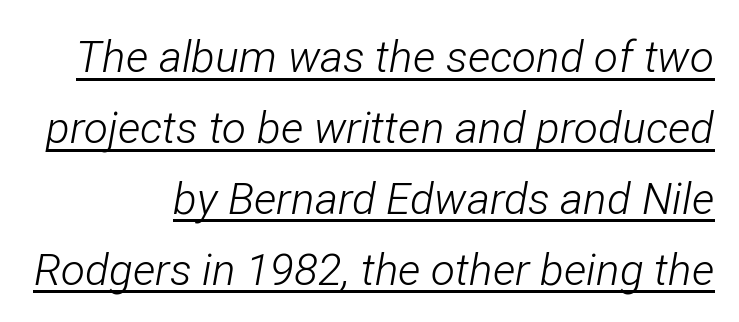
Observe the ordinary spacing: letters are neighbours, not strangers. This reads as an unemphasized weight, regular at the heaviest. The leading is moderate, giving the passage an even texture. Varying glyph widths throughout — classic text-font behaviour. The passage shown leans; its letterforms are oblique.
